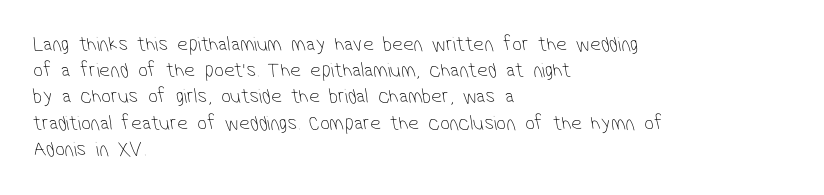
Weight: regular or lighter. One-word summary of the alignment: left. In terms of leading, this rendering sits right in the middle. The horizontal fit of the characters is conventional and even.
